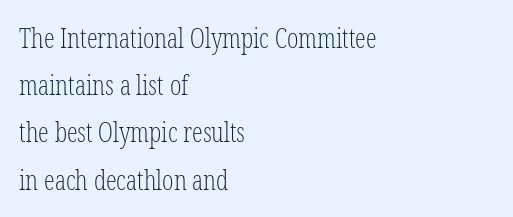
Q: Is the text bold? A: No.
Q: Is the text italic (slanted)? A: No, it is upright.
Q: Is the text underlined? A: No.
Q: How is the paragraph aligned? A: Left-aligned.
Q: Is the spacing between letters normal or unusually wide? A: Normal.
